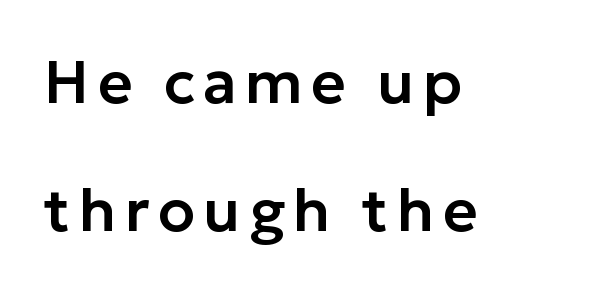
The image shows 60 px sans-serif type, upright; set left-aligned, loose line spacing (2.14x), not underlined; low stroke contrast and a medium x-height.
